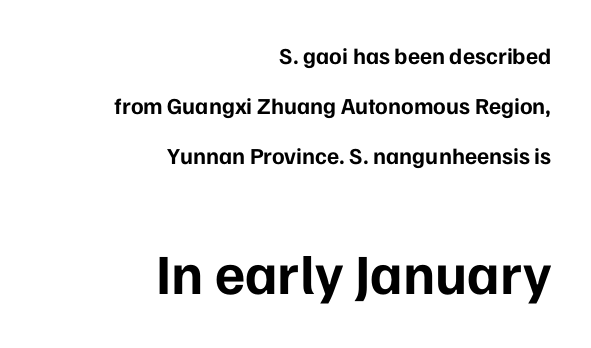
Does the weight exceed regular? Yes, all the way to bold. No extra tracking has been applied to these lines. Two sizes are in play, and the larger belongs to the second block. The designer went with a sans here, leaving each stem footless.
